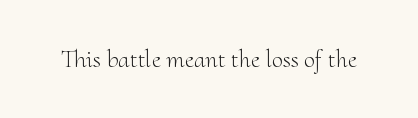
The rendering keeps characters at their native spacing. The font sits on the lighter half of the weight spectrum, regular included. Quick note: underline off. Is there any slant? The stems are plumb.
